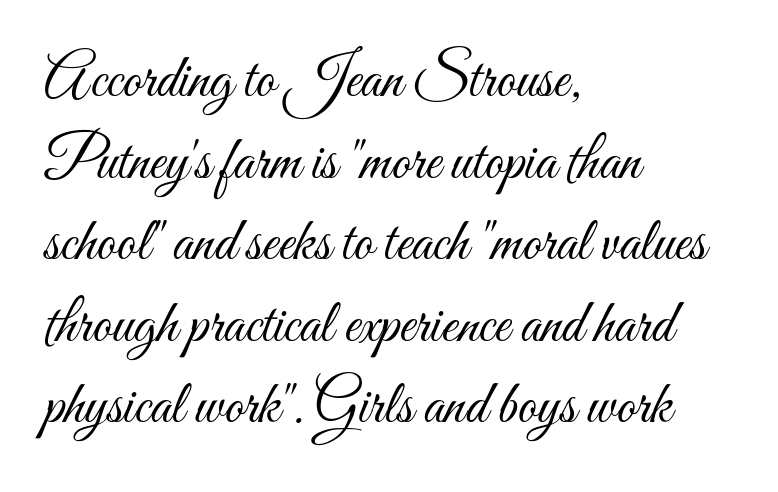
The image shows 60 px light, condensed type; set left-aligned, normal line spacing (1.36x), normal letter spacing, not underlined; medium stroke contrast and a small x-height.
